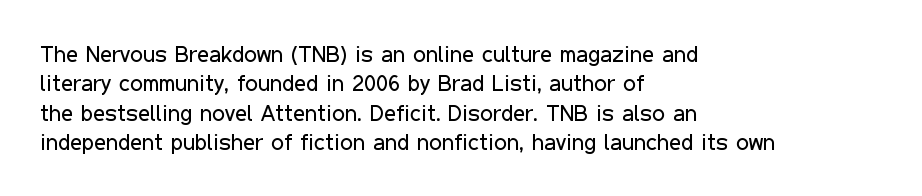
Q: Is the text bold? A: No.
Q: Is the text italic (slanted)? A: No, it is upright.
Q: Is the text underlined? A: No.
Q: How is the paragraph aligned? A: Left-aligned.
Q: Is the spacing between letters normal or unusually wide? A: Normal.
Q: Is the spacing between lines tight, normal or loose? A: Normal.
